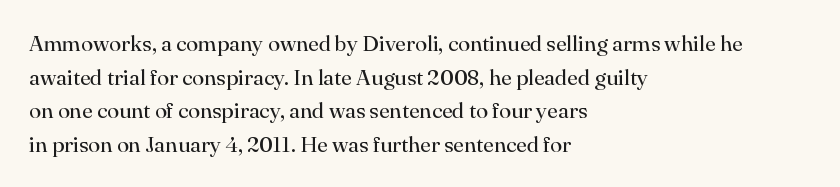
Unbolded letterforms with no extra heft. The letterforms sit shoulder to shoulder at normal distance. Line spacing here is normal. Glance below the letters and you will spot only blank space. Visually the block forms a straight wall on the left and a jagged coastline on the right.
